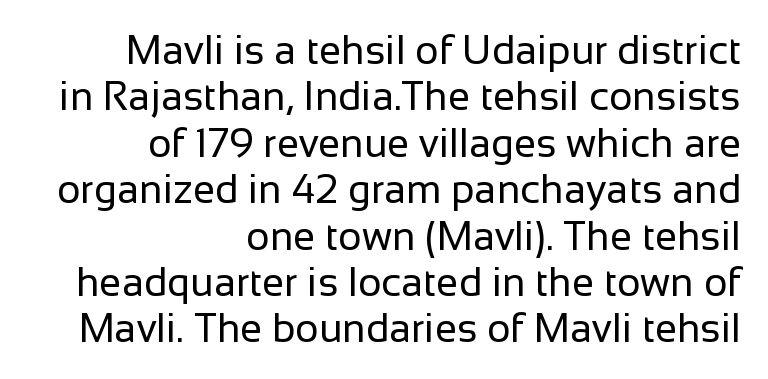
Ink coverage per letter is moderate at most. Inter-character spacing is left at the font's built-in metrics. Anything drawn beneath the words? Only blank space. Proportional: the letters do not fall into vertical columns. The font's upright variant was chosen for this text.
